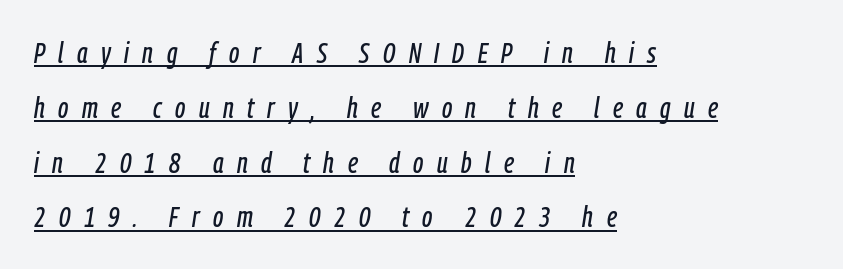
The image shows 29 px condensed type, italic (leaning right); set left-aligned, line spacing 1.89x, unusually wide letter spacing (+0.46 em), underlined; low stroke contrast and a medium x-height.
